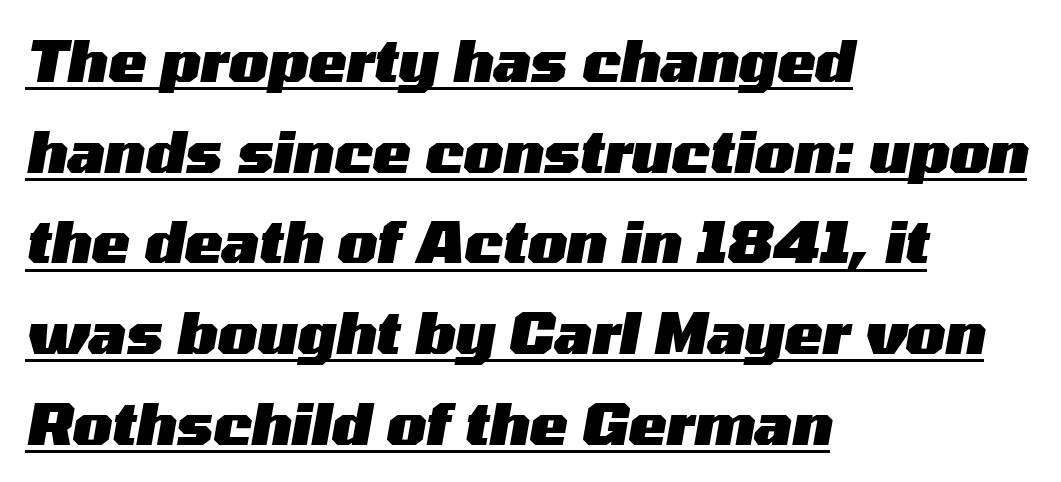
{"italic": "yes", "lean": "right", "slant_degrees": 10, "bold": "yes", "weight": "heavy", "width": "wide", "stroke_contrast": "medium", "x_height": "medium", "monospaced": "no", "underline": "yes", "align": "left", "line_spacing": "normal", "line_spacing_ratio": 1.59, "letter_spacing": "normal", "letter_spacing_em": 0.0, "glyph_px": 57}
